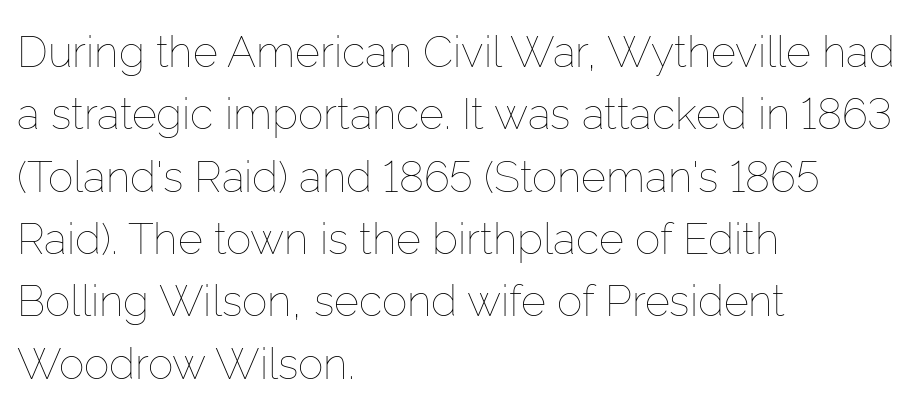
The image shows 43 px thin type, upright; set left-aligned, normal line spacing (1.45x), normal letter spacing, not underlined; low stroke contrast and a medium x-height.
